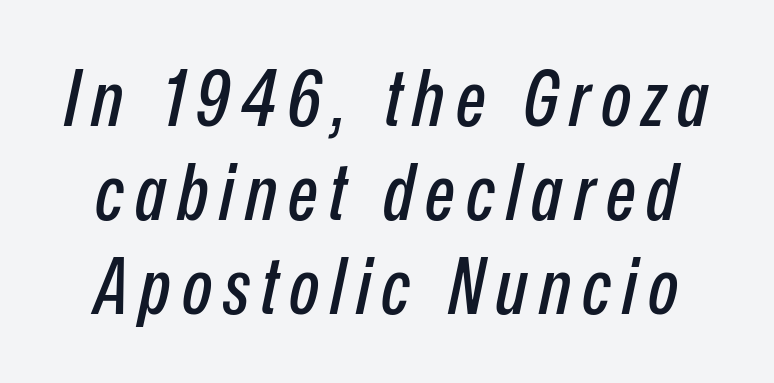
{"italic": "yes", "lean": "right", "slant_degrees": 12, "width": "condensed", "stroke_contrast": "low", "x_height": "medium", "monospaced": "no", "underline": "no", "line_spacing_ratio": 1.19, "glyph_px": 79}
